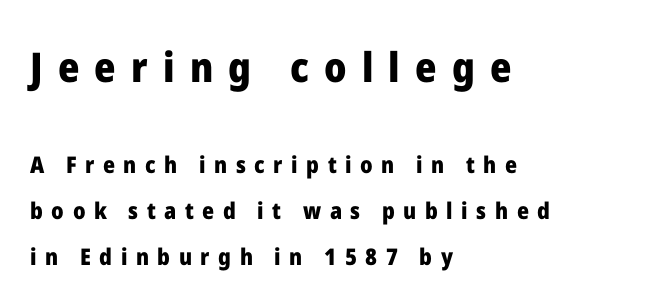
{"serif": "no", "italic": "no", "bold": "yes", "weight": "heavy", "width": "normal", "stroke_contrast": "low", "x_height": "medium", "monospaced": "no", "underline": "no", "align": "left", "line_spacing": "loose", "line_spacing_ratio": 1.99, "letter_spacing": "wide", "letter_spacing_em": 0.37, "larger_block": "first", "size_ratio": 1.78, "glyph_px": 41}
